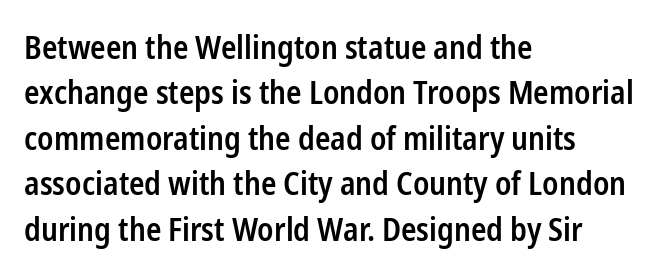
{"serif": "no", "italic": "no", "bold": "semi", "weight": "semibold", "width": "condensed", "stroke_contrast": "low", "x_height": "medium", "monospaced": "no", "underline": "no", "align": "left", "line_spacing": "normal", "line_spacing_ratio": 1.42, "letter_spacing": "normal", "letter_spacing_em": 0.0, "glyph_px": 32}
